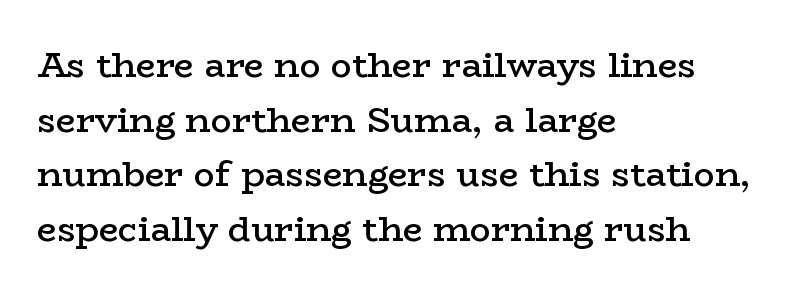
Note the varied advance widths — an 'i' is clearly narrower than an 'm'. The designer went with a serif here, giving each stem small feet. Quick note: interline space is typical. The tracking reads as untouched default to a designer's eye. Glance below the letters and you will spot only blank space. I'd describe the lettering as semibold — firm but not a full bold.
